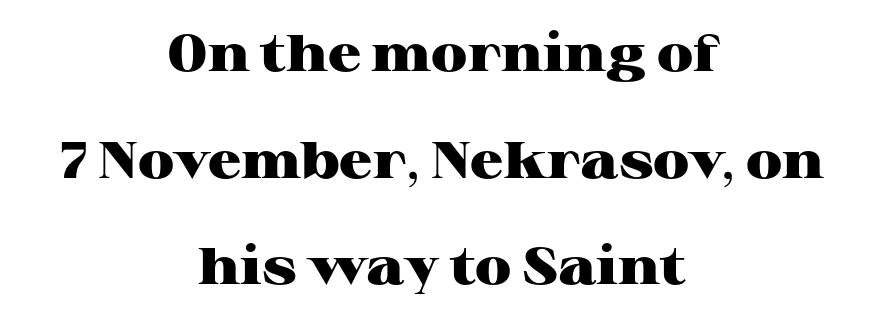
The image shows 52 px heavy, wide serif type, upright; set centered, loose line spacing (2.05x), normal letter spacing, not underlined; high stroke contrast and a medium x-height.
